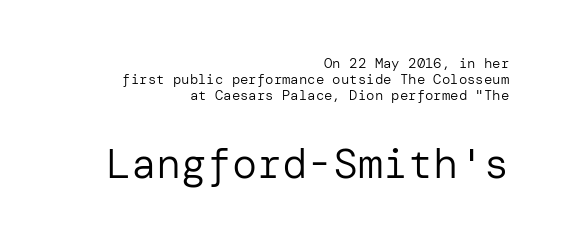
Descenders hang freely into open space. Posture: straight, roman, zero tilt. The vertical gap from one line to the next is small. Caption: upper text group reduced, lower text group enlarged.
